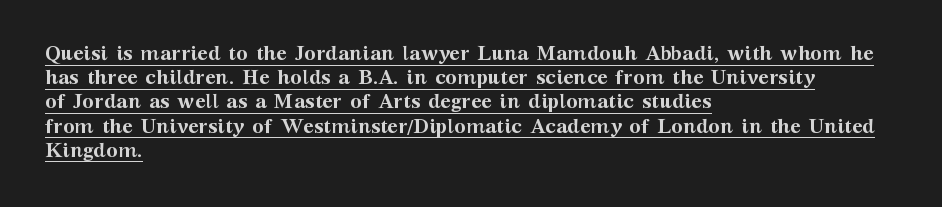
The image shows 20 px bold type, upright; set left-aligned, line spacing 1.21x, normal letter spacing, underlined.
